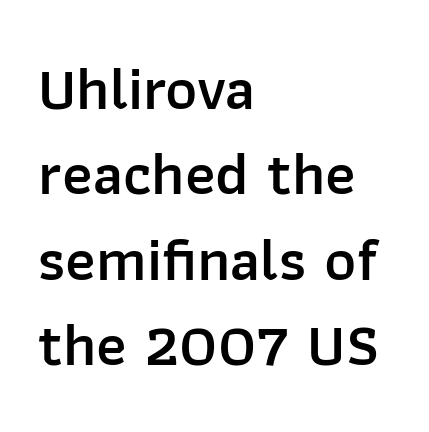
The image shows 61 px semibold sans-serif type, upright; set left-aligned, normal line spacing (1.4x), normal letter spacing, not underlined; low stroke contrast and a medium x-height.
